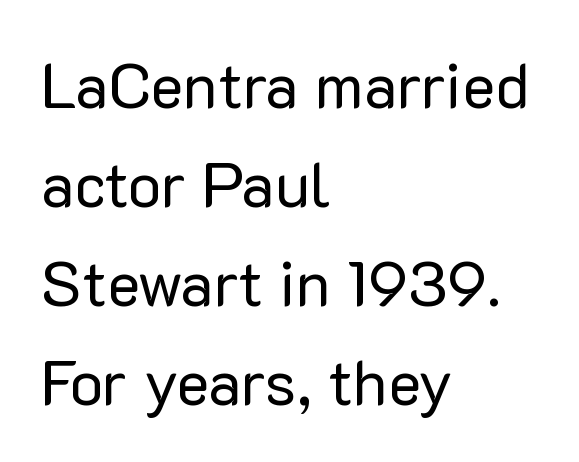
{"serif": "no", "italic": "no", "bold": "no", "weight": "regular", "width": "normal", "stroke_contrast": "low", "x_height": "medium", "monospaced": "no", "underline": "no", "align": "left", "line_spacing": "normal", "line_spacing_ratio": 1.57, "letter_spacing": "normal", "letter_spacing_em": 0.0, "glyph_px": 63}
